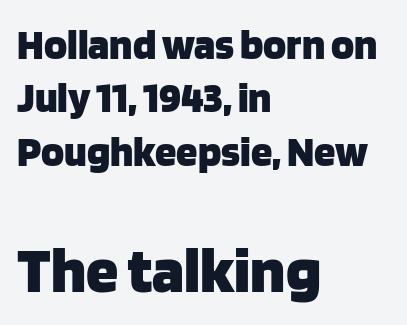
Q: Is the text bold? A: Yes.
Q: Is the text italic (slanted)? A: No, it is upright.
Q: Is the typeface a serif or a sans-serif typeface? A: Sans-serif.
Q: Is the text underlined? A: No.
Q: How is the paragraph aligned? A: Left-aligned.
Q: Is the spacing between letters normal or unusually wide? A: Normal.
Q: Which block of text is set in a larger size, the first (top) or the second (bottom)? A: The second (bottom) one.
Q: Width (condensed, normal, or wide)? A: Normal.
Q: Stroke contrast? A: Low.
Q: x-height? A: Large.
Q: Monospaced? A: No.
